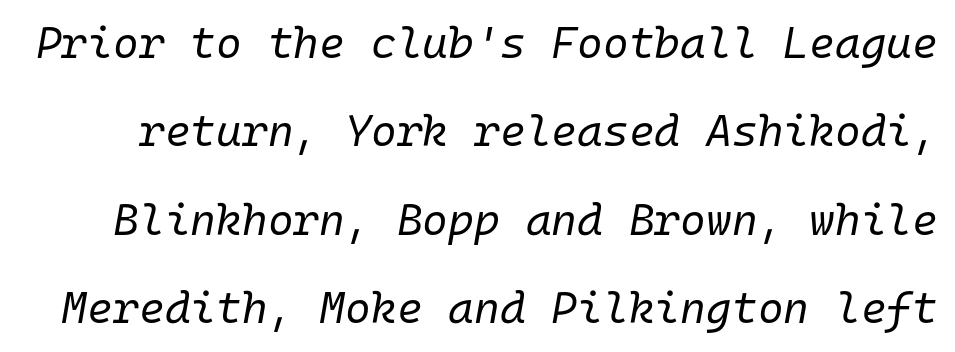
The image shows 44 px regular-weight type, italic (leaning right), monospaced; set loose line spacing (2.01x), normal letter spacing, not underlined; low stroke contrast and a medium x-height.
